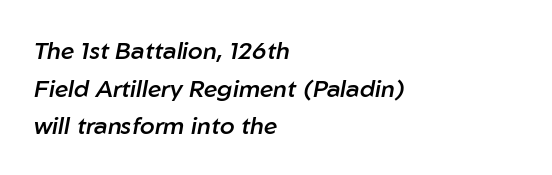
Q: Is the text bold? A: Semi-bold.
Q: Is the text italic (slanted)? A: Yes, it leans right by about 10 degrees.
Q: Is the text underlined? A: No.
Q: How is the paragraph aligned? A: Left-aligned.
Q: Is the spacing between letters normal or unusually wide? A: Normal.
Q: Is the spacing between lines tight, normal or loose? A: Normal.
